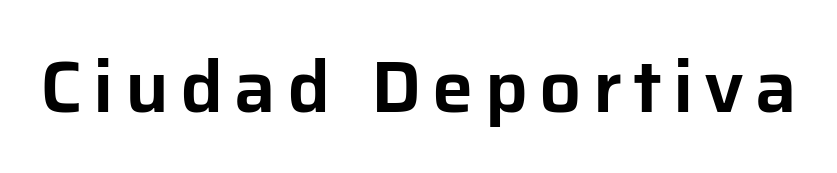
{"serif": "no", "italic": "no", "width": "normal", "stroke_contrast": "low", "x_height": "medium", "monospaced": "no", "underline": "no", "glyph_px": 74}
